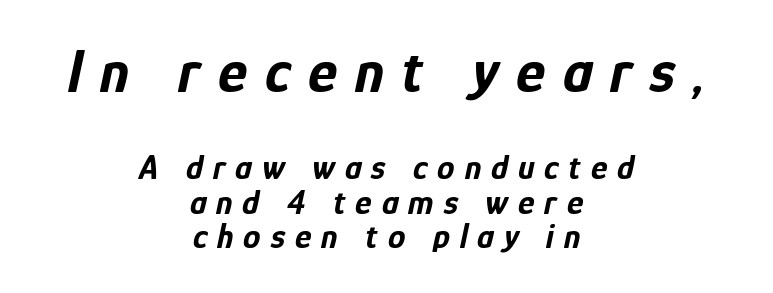
Q: Is the text bold? A: Yes.
Q: Is the text italic (slanted)? A: Yes, it leans right by about 12 degrees.
Q: Is the text underlined? A: No.
Q: How is the paragraph aligned? A: Centered.
Q: Is the spacing between letters normal or unusually wide? A: Unusually wide.
Q: Is the spacing between lines tight, normal or loose? A: Tight.
Q: Which block of text is set in a larger size, the first (top) or the second (bottom)? A: The first (top) one.
Q: Width (condensed, normal, or wide)? A: Condensed.
Q: Stroke contrast? A: Low.
Q: x-height? A: Medium.
Q: Monospaced? A: No.
